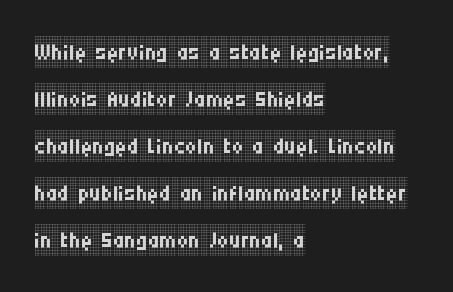
Q: Is the text bold? A: No.
Q: Is the text italic (slanted)? A: No, it is upright.
Q: Is the typeface a serif or a sans-serif typeface? A: Serif.
Q: Is the text underlined? A: No.
Q: How is the paragraph aligned? A: Left-aligned.
Q: Is the spacing between letters normal or unusually wide? A: Normal.
Q: Is the spacing between lines tight, normal or loose? A: Normal.
Q: Width (condensed, normal, or wide)? A: Condensed.
Q: Stroke contrast? A: Low.
Q: x-height? A: Large.
Q: Monospaced? A: No.
